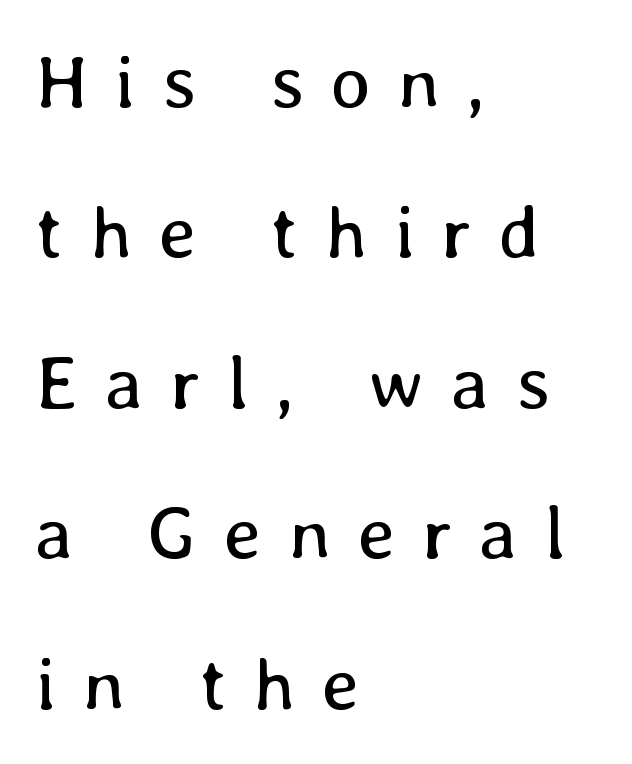
Successive baselines arrive slowly, with a big drop between each. The tracking reads as deliberately expanded to a designer's eye. The baseline area is clear. The lines in this sample share a left origin and differ only in where they stop. Weight: in the light-to-regular range.
